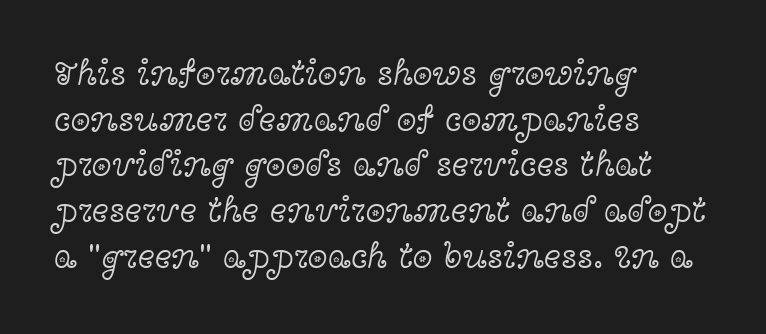
The image shows 36 px light, wide serif type; set left-aligned, normal line spacing (1.27x), normal letter spacing, not underlined; a medium x-height.
